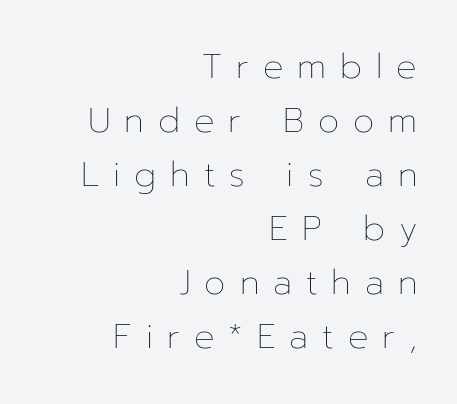
The tracking jumps out immediately: characters are airy and widely separated. Type without underlining. Each line ends at the same right margin while the left side varies. Regular leading. No italicization has been applied; the sample stays upright.
